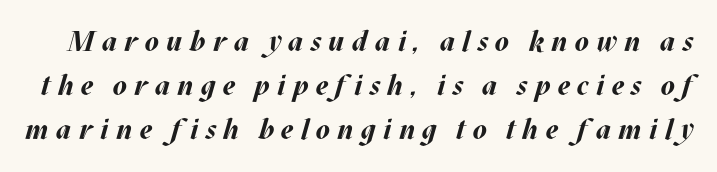
The image shows 28 px bold type, italic (leaning right); set normal line spacing (1.58x), unusually wide letter spacing (+0.26 em), not underlined; medium stroke contrast and a large x-height.
